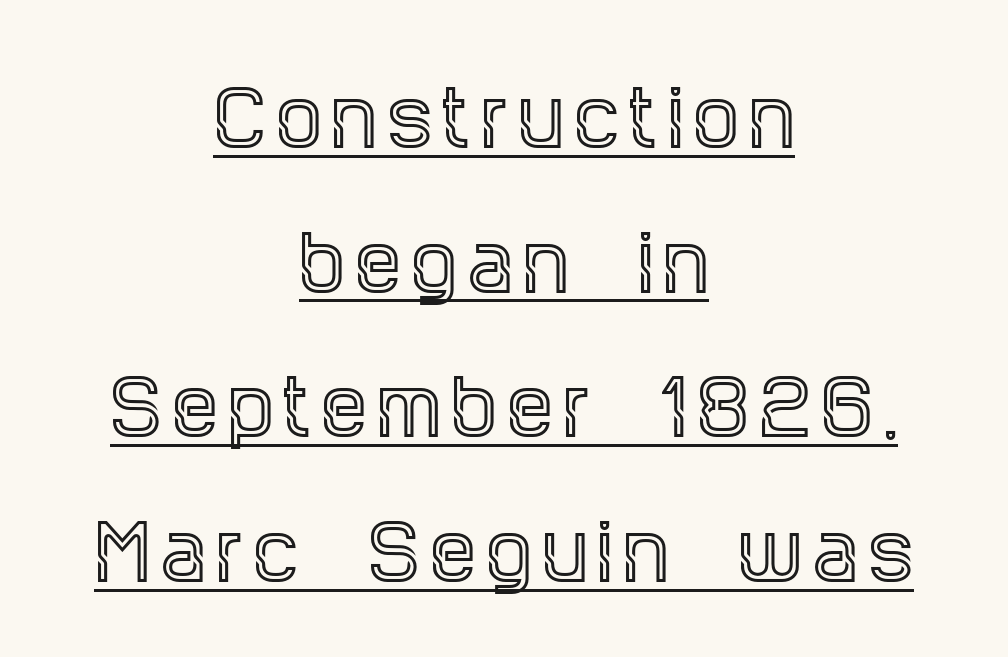
The image shows 73 px condensed serif type, upright; set centered, loose line spacing (1.98x), underlined; a large x-height.
